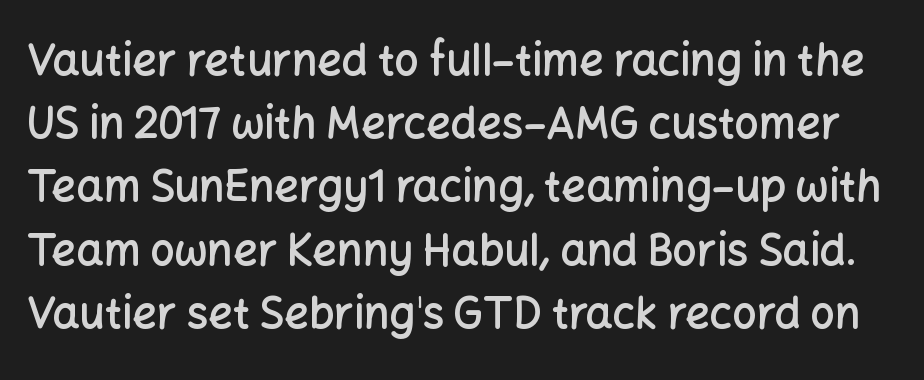
The image shows 43 px semibold sans-serif type, upright; set normal line spacing (1.47x), normal letter spacing, not underlined; low stroke contrast and a medium x-height.
